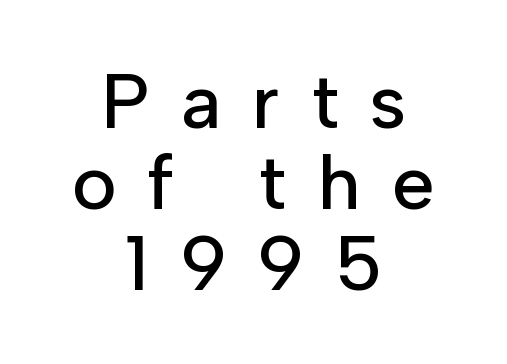
Q: Is the text italic (slanted)? A: No, it is upright.
Q: Is the typeface a serif or a sans-serif typeface? A: Sans-serif.
Q: Is the text underlined? A: No.
Q: How is the paragraph aligned? A: Centered.
Q: Is the spacing between letters normal or unusually wide? A: Unusually wide.
Q: Is the spacing between lines tight, normal or loose? A: Tight.
Q: Width (condensed, normal, or wide)? A: Normal.
Q: Stroke contrast? A: Low.
Q: x-height? A: Medium.
Q: Monospaced? A: No.
